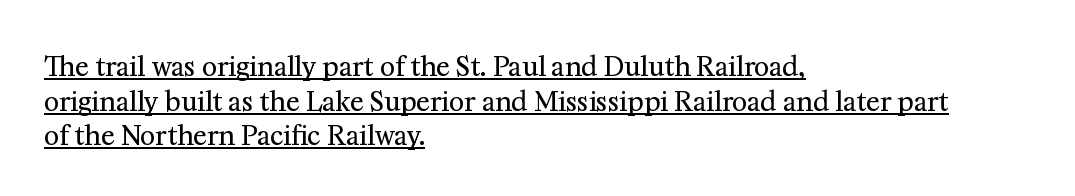
Characters follow at the spacing the type designer built in. Stroke mass is kept to a normal reading level or below. The rendering uses the underline text-decoration. Notice how descenders clear the ascenders below comfortably — that's standard leading.
